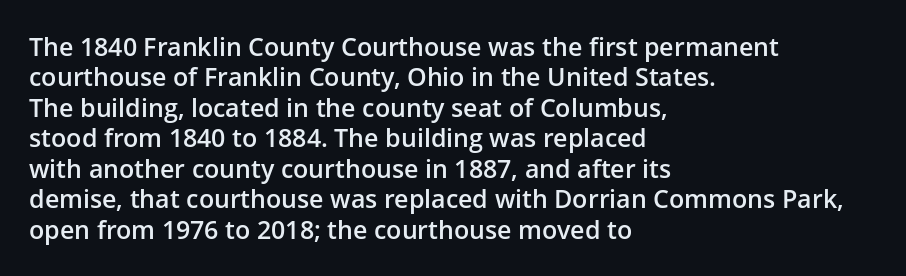
{"italic": "no", "bold": "semi", "underline": "no", "align": "left", "line_spacing_ratio": 1.22, "letter_spacing": "normal", "letter_spacing_em": 0.0, "glyph_px": 25}
